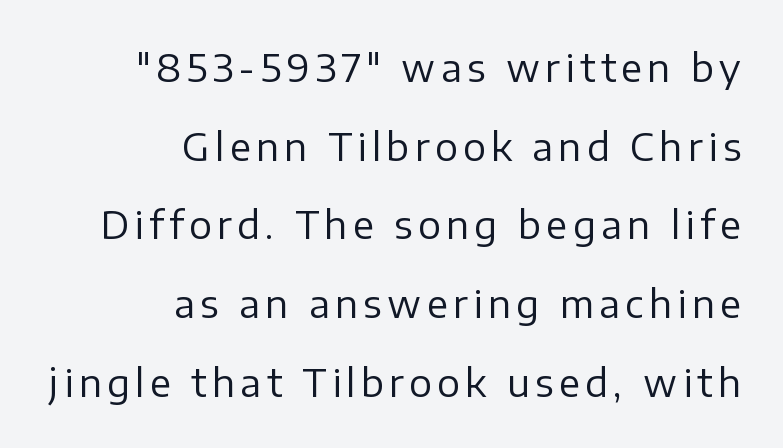
Whoever set this chose breathing room over compactness in the vertical rhythm. Visually the block forms a straight wall on the right and a jagged coastline on the left. Do the letters lean? They stand straight. This rendering features lettering with no underline. Character widths vary here, with narrow letters taking less room than wide ones. This is not heavy type; no bold has been used.
